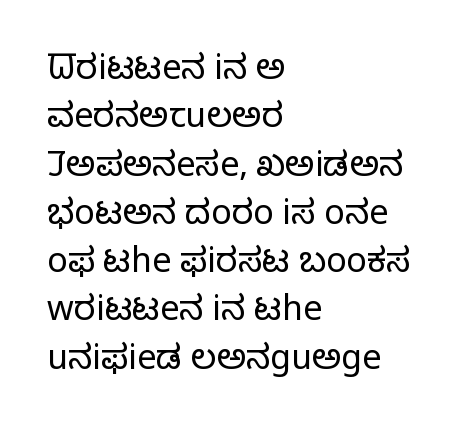
Q: Is the text bold? A: No.
Q: Is the text italic (slanted)? A: No, it is upright.
Q: Is the typeface a serif or a sans-serif typeface? A: Sans-serif.
Q: Is the text underlined? A: No.
Q: How is the paragraph aligned? A: Left-aligned.
Q: Is the spacing between letters normal or unusually wide? A: Normal.
Q: Is the spacing between lines tight, normal or loose? A: Normal.
Q: Width (condensed, normal, or wide)? A: Normal.
Q: Stroke contrast? A: Low.
Q: x-height? A: Medium.
Q: Monospaced? A: No.
